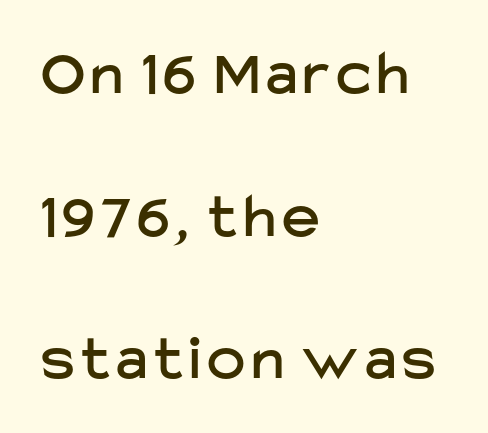
Ordinary non-slanted type is in use. Varying glyph widths throughout — classic text-font behaviour. A sans-serif font was chosen for this passage. These lines are set flush left with a ragged right edge. Letters rest on an invisible, unmarked baseline.
